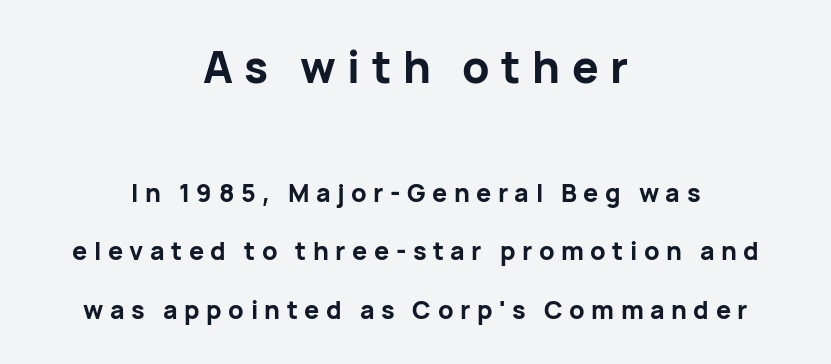
Caption: expanded tracking, letters set apart. The gap between lines stays unmarked. As a designer I'd log this as weight 700, bold. Loosely led — the rows are spread out. The first block has been scaled up relative to the second.
